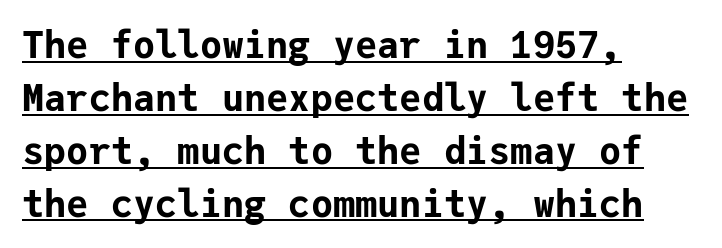
Q: Is the text bold? A: Yes.
Q: Is the text italic (slanted)? A: No, it is upright.
Q: Is the typeface a serif or a sans-serif typeface? A: Sans-serif.
Q: Is the text underlined? A: Yes.
Q: How is the paragraph aligned? A: Left-aligned.
Q: Is the spacing between letters normal or unusually wide? A: Normal.
Q: Is the spacing between lines tight, normal or loose? A: Normal.
Q: Width (condensed, normal, or wide)? A: Normal.
Q: Stroke contrast? A: Low.
Q: x-height? A: Medium.
Q: Monospaced? A: Yes.
